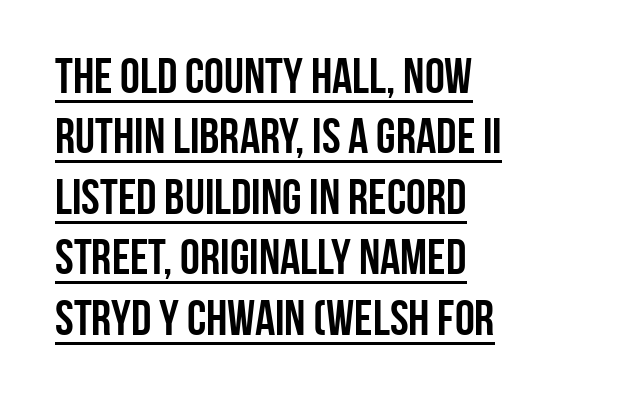
The image shows 50 px semibold, condensed sans-serif type, upright; set left-aligned, line spacing 1.21x, normal letter spacing, underlined; low stroke contrast and a large x-height.
